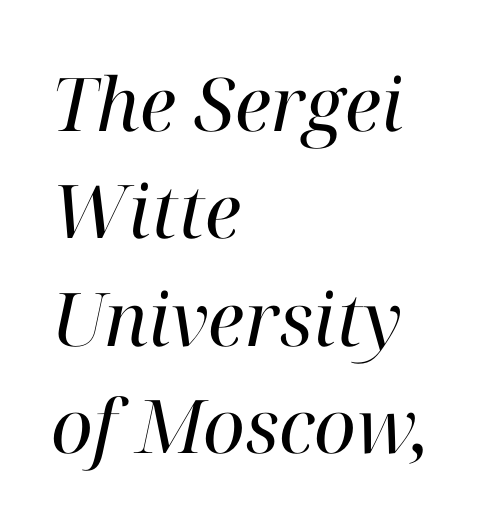
{"serif": "yes", "italic": "yes", "lean": "right", "slant_degrees": 12, "bold": "no", "weight": "regular", "width": "normal", "stroke_contrast": "high", "x_height": "medium", "monospaced": "no", "underline": "no", "align": "left", "line_spacing": "normal", "line_spacing_ratio": 1.45, "letter_spacing": "normal", "letter_spacing_em": 0.0, "glyph_px": 74}
